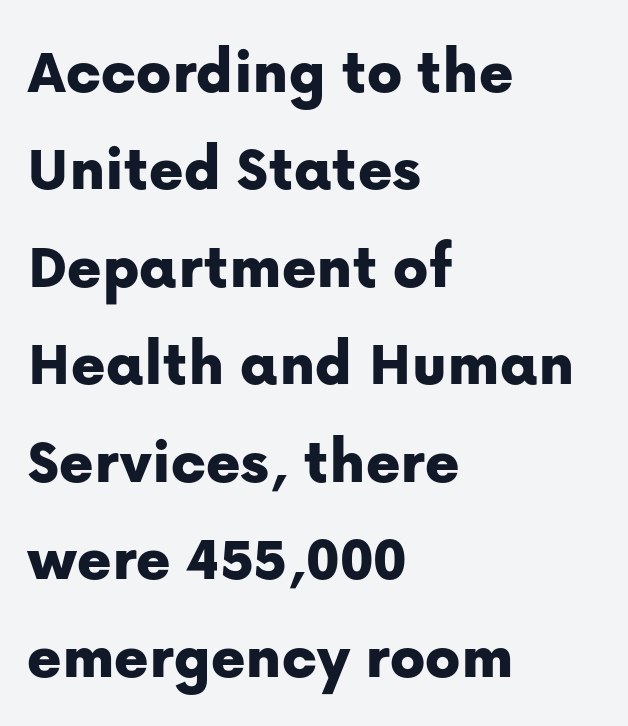
Q: Is the text italic (slanted)? A: No, it is upright.
Q: Is the typeface a serif or a sans-serif typeface? A: Sans-serif.
Q: Is the text underlined? A: No.
Q: How is the paragraph aligned? A: Left-aligned.
Q: Is the spacing between letters normal or unusually wide? A: Normal.
Q: Is the spacing between lines tight, normal or loose? A: Normal.
Q: Width (condensed, normal, or wide)? A: Normal.
Q: Stroke contrast? A: Low.
Q: x-height? A: Medium.
Q: Monospaced? A: No.
